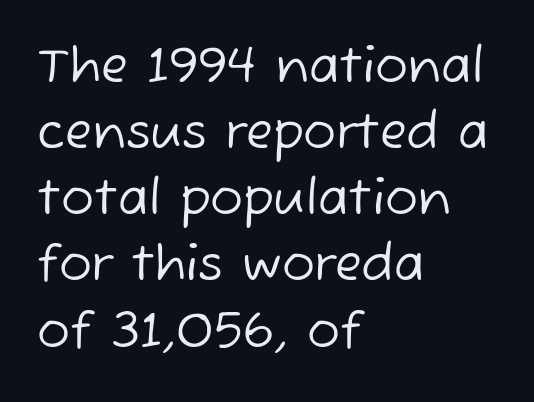
Alignment: flush left. Quick note: underline off. Heaviness? Minimal to ordinary, like unemphasized prose. The passage shown is typed in a proportional face where columns would drift. These lines keep a tight, regular rhythm from letter to letter.
